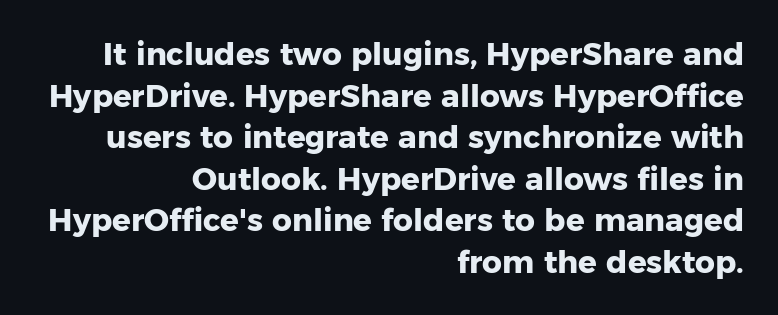
Do the characters align in a grid? No, the font is proportional. Where is the straight margin? On the right. The leading is moderate, giving the passage an even texture. What weight is shown? A full bold with thick strokes. The gap between lines stays unmarked.
